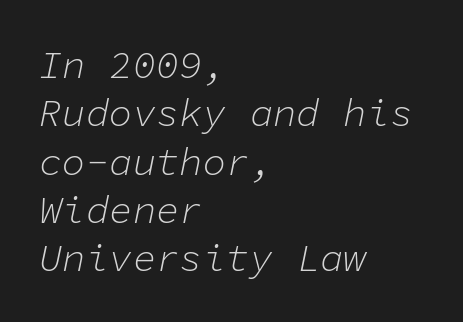
You could count columns in this text — the font is strictly monospaced. The area under the type is left untouched. This is not heavy type; no bold has been used. How are the letters spaced? Ordinarily, with no added tracking. Layout note: lines flush left. A typesetter would mark this as italic.
